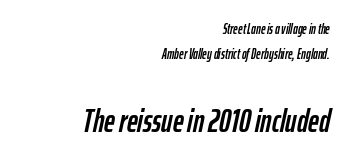
The image shows 33 px condensed type, italic (leaning right); set right-aligned, line spacing 1.78x, normal letter spacing, not underlined; the second (bottom) block is 2.36x larger; low stroke contrast and a medium x-height.
